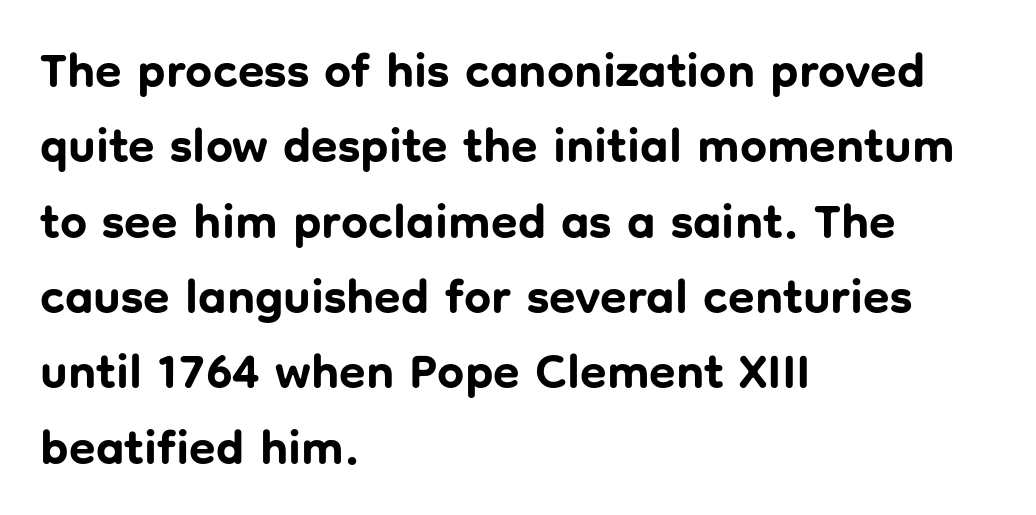
Q: Is the text bold? A: Yes.
Q: Is the text italic (slanted)? A: No, it is upright.
Q: Is the typeface a serif or a sans-serif typeface? A: Sans-serif.
Q: Is the text underlined? A: No.
Q: How is the paragraph aligned? A: Left-aligned.
Q: Is the spacing between letters normal or unusually wide? A: Normal.
Q: Is the spacing between lines tight, normal or loose? A: Normal.
Q: Width (condensed, normal, or wide)? A: Normal.
Q: Stroke contrast? A: Low.
Q: x-height? A: Medium.
Q: Monospaced? A: No.
